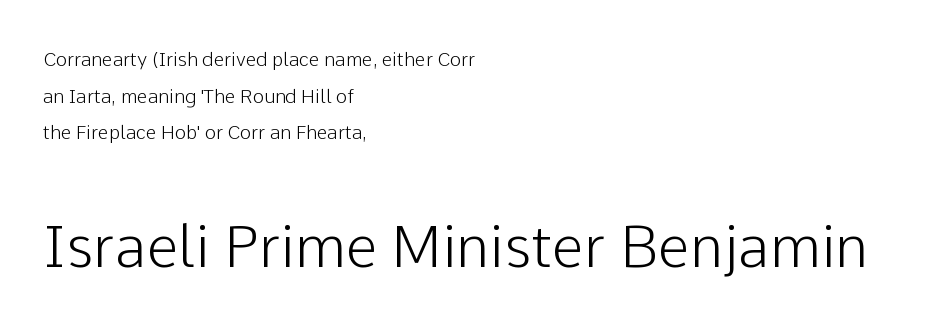
{"serif": "no", "italic": "no", "width": "normal", "stroke_contrast": "low", "x_height": "medium", "monospaced": "no", "underline": "no", "align": "left", "line_spacing": "loose", "line_spacing_ratio": 1.93, "letter_spacing": "normal", "letter_spacing_em": 0.0, "larger_block": "second", "size_ratio": 3.05, "glyph_px": 58}
